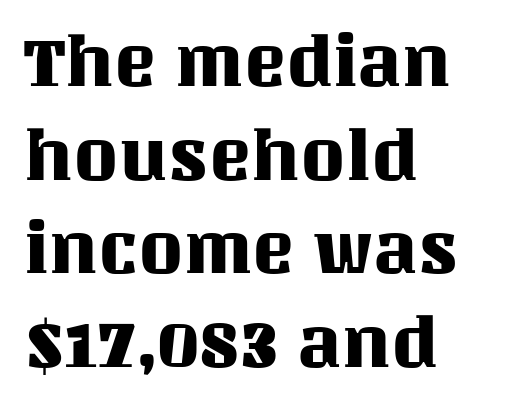
The image shows 71 px text type, upright; set left-aligned, normal line spacing (1.32x), normal letter spacing, not underlined; medium stroke contrast and a large x-height.
